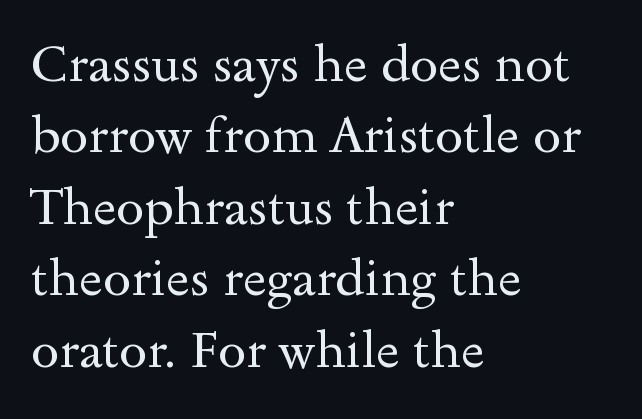
To sum up the face: it has serifs. Tall strokes in this sample are plumb rather than angled. Is the stroke heavy? The answer is a plain regular-or-lighter. A typesetter would call this leading conventional body-copy spacing. Character widths vary here, with narrow letters taking less room than wide ones.
